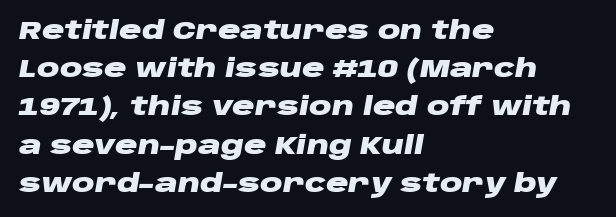
{"italic": "yes", "lean": "right", "slant_degrees": 10, "bold": "yes", "underline": "no", "align": "left", "line_spacing": "normal", "line_spacing_ratio": 1.53, "letter_spacing": "normal", "letter_spacing_em": 0.0, "glyph_px": 25}
